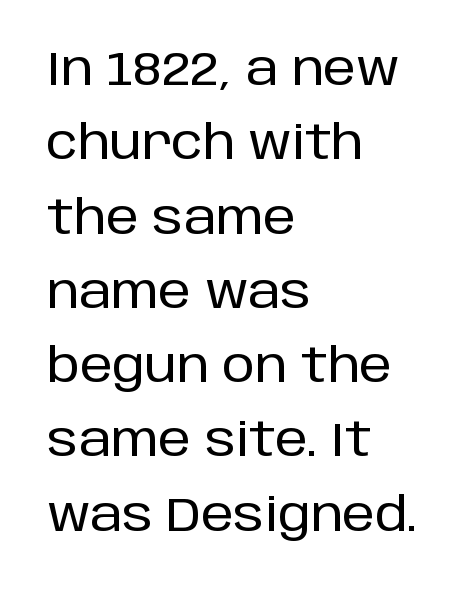
The image shows 47 px sans-serif type, upright; set left-aligned, normal line spacing (1.58x), normal letter spacing, not underlined; low stroke contrast and a large x-height.
